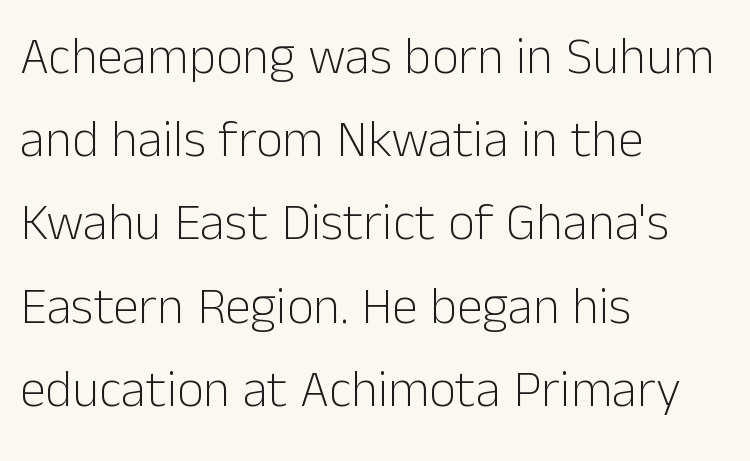
Teacher's note: observe the even left margin — that is flush-left alignment. The leading is moderate, giving the passage an even texture. This sample has the flowing, uneven cadence of proportional lettering. The space directly below the letters is spotless. Letterform terminals end flat and unadorned throughout the passage. Caption: face not bold, strokes unweighted.
